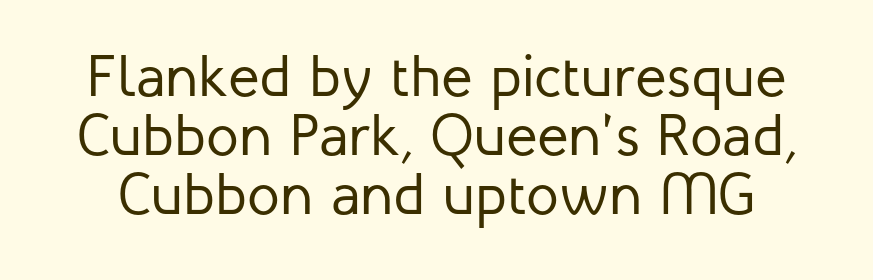
You can tell from the bare stems that sans-serif type was used. Bare-footed words on every line. Think standard paragraph weight, or any step lighter than that. Letter spacing: default.
